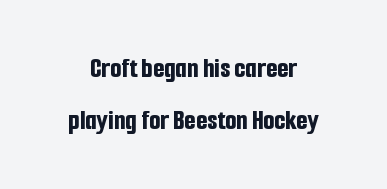
Tall strokes in this sample are plumb rather than angled. No feet cap the strokes, marking this as sans-serif type. Chunky letters — that's bold for sure. Do the characters align in a grid? No, the font is proportional. In terms of letterspacing, this is plain default setting.
